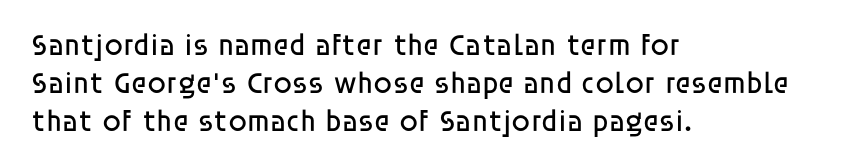
{"serif": "no", "italic": "no", "bold": "no", "weight": "regular", "width": "normal", "stroke_contrast": "low", "x_height": "large", "monospaced": "no", "underline": "no", "align": "left", "line_spacing": "normal", "line_spacing_ratio": 1.26, "letter_spacing": "normal", "letter_spacing_em": 0.0, "glyph_px": 30}
